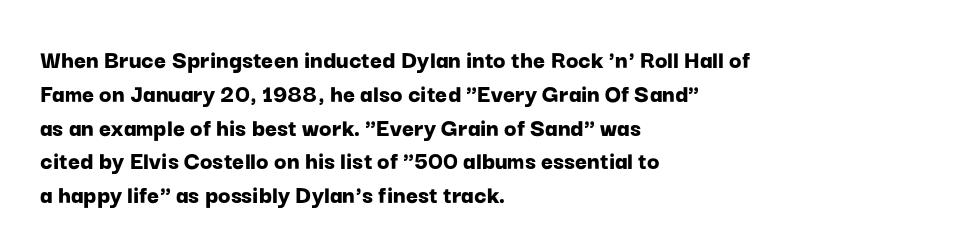
{"italic": "no", "bold": "yes", "underline": "no", "align": "left", "line_spacing": "normal", "line_spacing_ratio": 1.3, "letter_spacing": "normal", "letter_spacing_em": 0.0, "glyph_px": 26}
